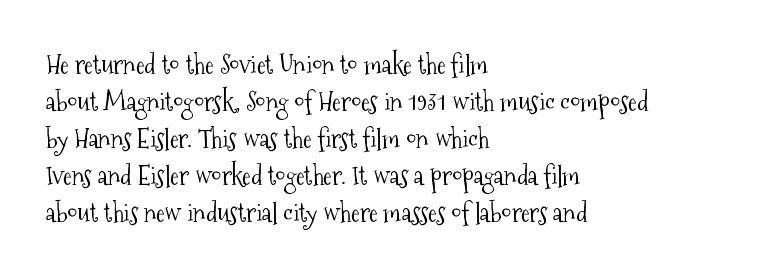
The image shows 26 px text type, upright; set left-aligned, normal line spacing (1.42x), normal letter spacing, not underlined.
